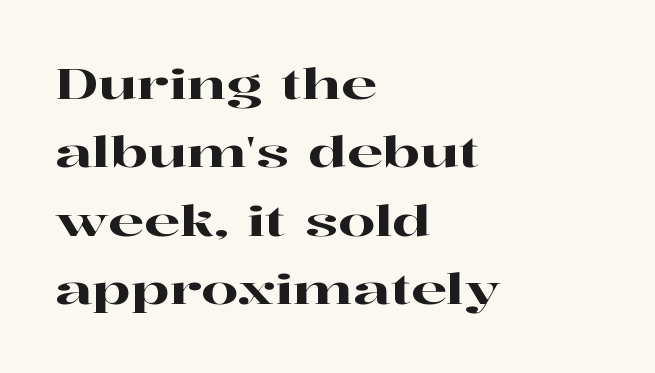
The image shows 42 px wide serif type, upright; set left-aligned, normal line spacing (1.63x), normal letter spacing, not underlined; high stroke contrast and a medium x-height.
